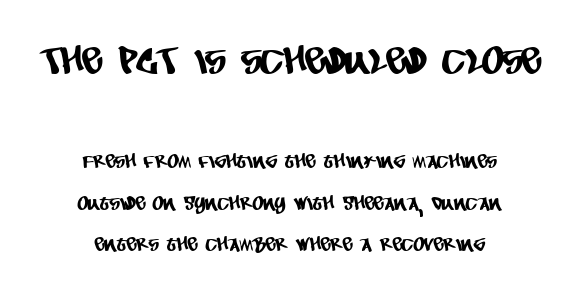
One-word summary of the alignment: center. The face used here is rendered with its standard letterfit. No feet cap the strokes, marking this as sans-serif type. Quick note: interline space is abundant. Top chunk: large. Bottom chunk: small.
